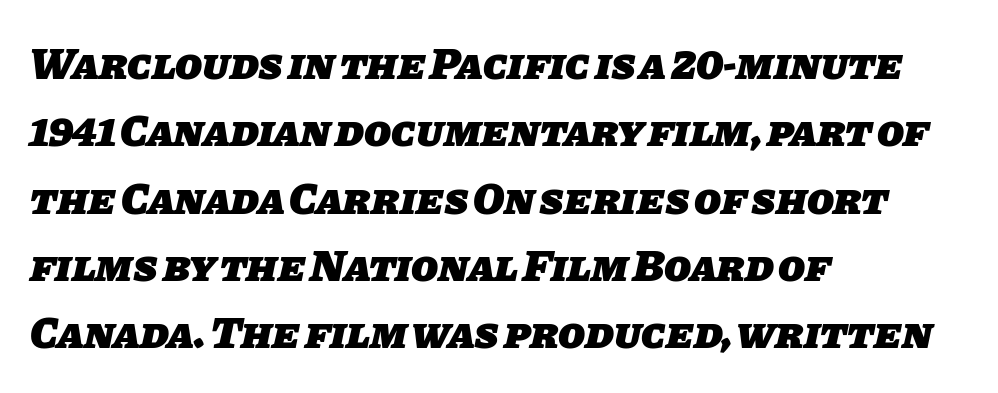
Q: Is the text bold? A: Yes.
Q: Is the typeface a serif or a sans-serif typeface? A: Serif.
Q: Is the text underlined? A: No.
Q: How is the paragraph aligned? A: Left-aligned.
Q: Is the spacing between letters normal or unusually wide? A: Normal.
Q: Is the spacing between lines tight, normal or loose? A: Normal.
Q: Width (condensed, normal, or wide)? A: Normal.
Q: Stroke contrast? A: Low.
Q: x-height? A: Large.
Q: Monospaced? A: No.
